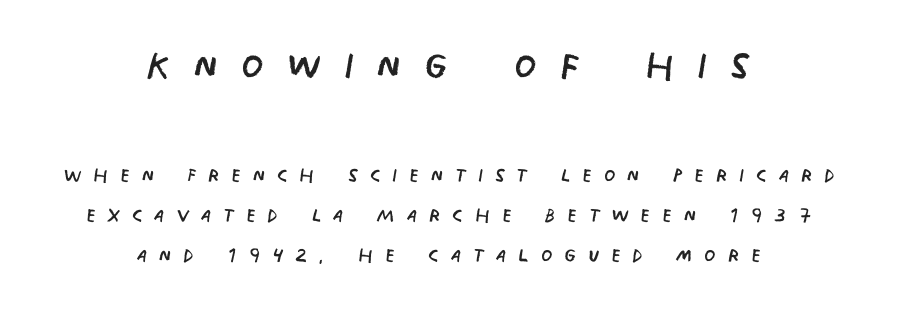
The strokes carry an ordinary text weight at most. The glyphs in this specimen are sans serif. The vertical gap from one line to the next is medium. Alignment: centered. Descenders hang freely into open space. Is this a fixed-width face? No — the glyphs have proportional, varying widths.
